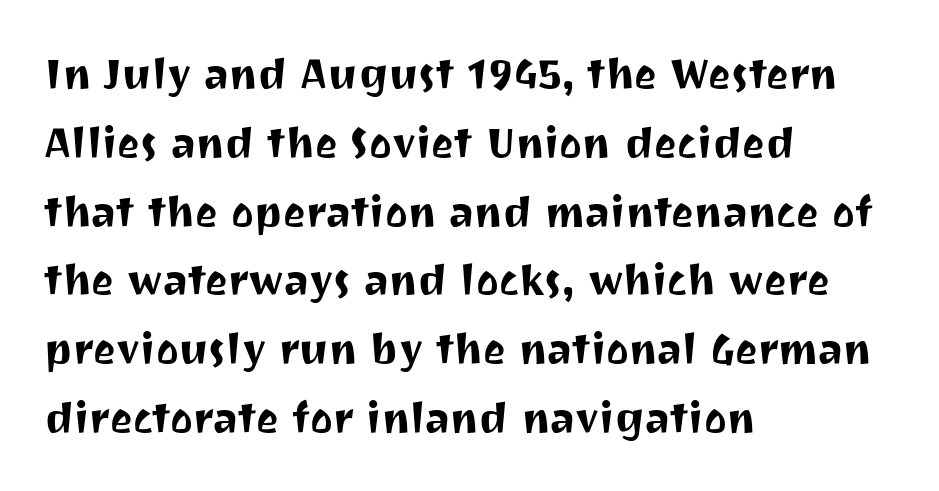
{"serif": "no", "italic": "no", "width": "normal", "stroke_contrast": "medium", "x_height": "medium", "monospaced": "no", "underline": "no", "align": "left", "line_spacing": "normal", "line_spacing_ratio": 1.6, "letter_spacing": "normal", "letter_spacing_em": 0.0, "glyph_px": 43}
